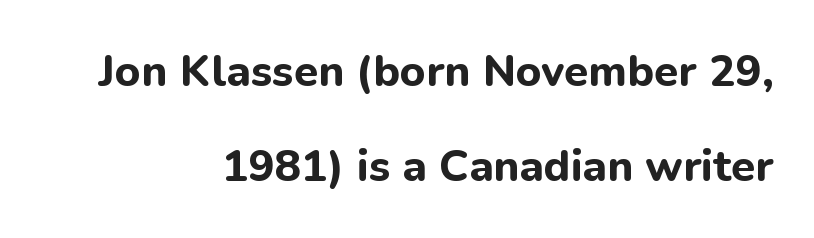
{"serif": "no", "italic": "no", "bold": "yes", "weight": "bold", "width": "normal", "stroke_contrast": "low", "x_height": "medium", "monospaced": "no", "underline": "no", "align": "right", "line_spacing": "loose", "line_spacing_ratio": 2.15, "letter_spacing": "normal", "letter_spacing_em": 0.0, "glyph_px": 44}
